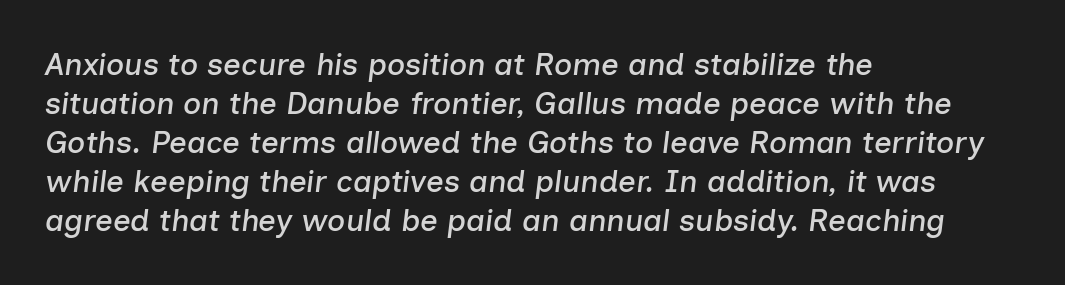
Q: Is the text italic (slanted)? A: Yes, it leans right by about 7 degrees.
Q: Is the text underlined? A: No.
Q: How is the paragraph aligned? A: Left-aligned.
Q: Is the spacing between letters normal or unusually wide? A: Normal.
Q: Is the spacing between lines tight, normal or loose? A: Normal.
Q: Width (condensed, normal, or wide)? A: Normal.
Q: Stroke contrast? A: Low.
Q: x-height? A: Medium.
Q: Monospaced? A: No.
